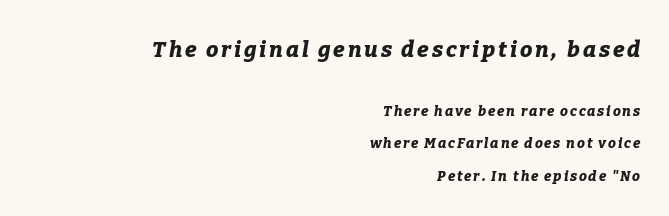
{"italic": "yes", "lean": "right", "slant_degrees": 9, "bold": "yes", "underline": "no", "align": "right", "line_spacing": "loose", "line_spacing_ratio": 2.32, "larger_block": "first", "size_ratio": 1.57, "glyph_px": 22}
